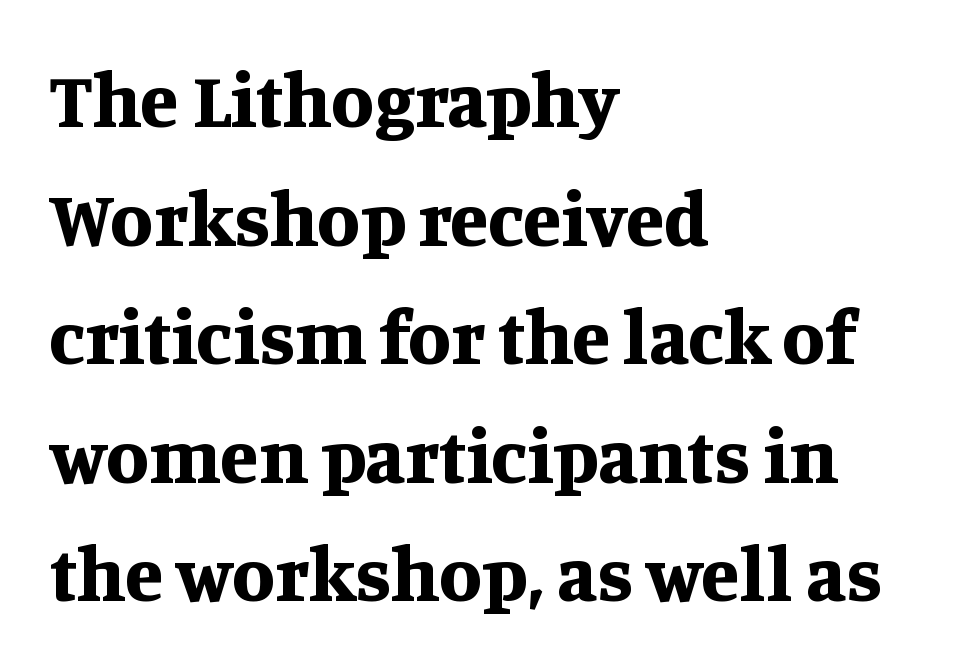
Q: Is the text bold? A: Yes.
Q: Is the text italic (slanted)? A: No, it is upright.
Q: Is the typeface a serif or a sans-serif typeface? A: Serif.
Q: Is the text underlined? A: No.
Q: How is the paragraph aligned? A: Left-aligned.
Q: Is the spacing between letters normal or unusually wide? A: Normal.
Q: Is the spacing between lines tight, normal or loose? A: Normal.
Q: Width (condensed, normal, or wide)? A: Normal.
Q: Stroke contrast? A: Medium.
Q: x-height? A: Large.
Q: Monospaced? A: No.
